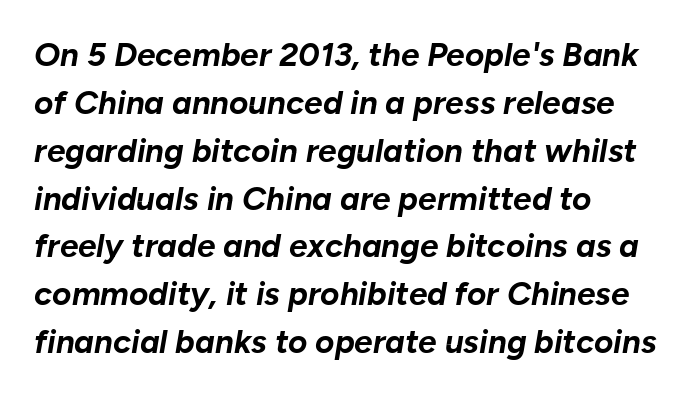
Q: Is the text bold? A: Yes.
Q: Is the text italic (slanted)? A: Yes, it leans right by about 10 degrees.
Q: Is the text underlined? A: No.
Q: How is the paragraph aligned? A: Left-aligned.
Q: Is the spacing between letters normal or unusually wide? A: Normal.
Q: Is the spacing between lines tight, normal or loose? A: Normal.
Q: Width (condensed, normal, or wide)? A: Normal.
Q: Stroke contrast? A: Low.
Q: x-height? A: Medium.
Q: Monospaced? A: No.
